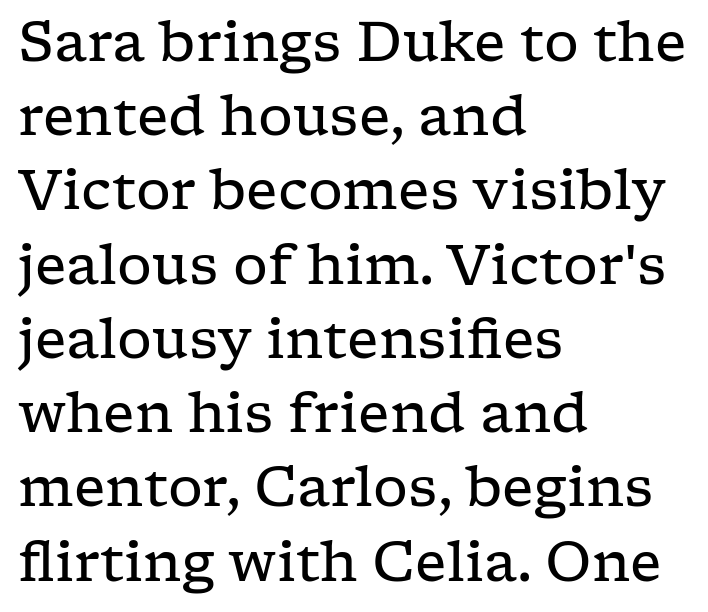
This block has exactly the height ordinary leading produces. Inter-character spacing is left at the font's built-in metrics. Each letter keeps its own natural width here, so spacing adapts to shape. I'd call this a serif setting — the letters wear small feet.
